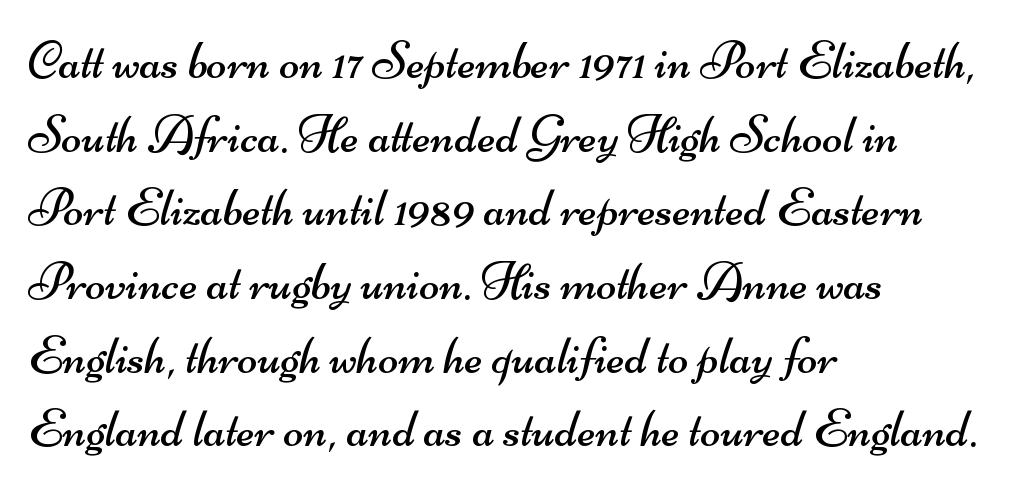
The image shows 53 px regular-weight, wide sans-serif type; set left-aligned, normal line spacing (1.39x), normal letter spacing, not underlined; medium stroke contrast and a small x-height.
